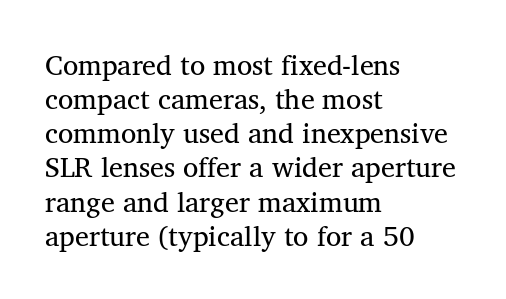
This rendering features lettering with no underline. Each letter keeps its own natural width here, so spacing adapts to shape. This is not heavy type; no bold has been used. Line beginnings align vertically; line endings do not.
